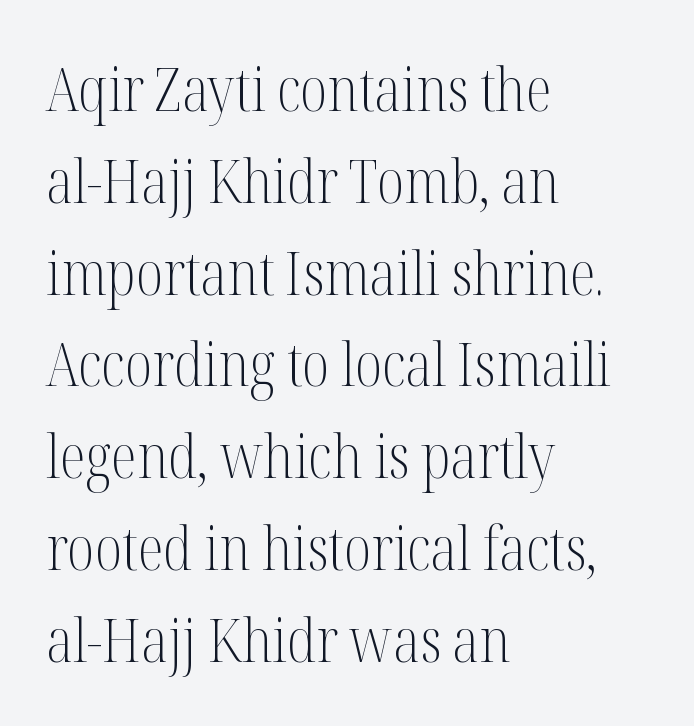
{"serif": "yes", "italic": "no", "bold": "no", "weight": "light", "width": "condensed", "stroke_contrast": "medium", "x_height": "medium", "monospaced": "no", "underline": "no", "align": "left", "line_spacing": "normal", "line_spacing_ratio": 1.53, "letter_spacing": "normal", "letter_spacing_em": 0.0, "glyph_px": 60}
